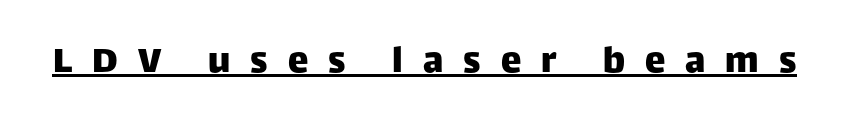
Substantial extra tracking has been applied to these lines. This is underlined copy, the kind a proofreader might mark for attention. Tall strokes in this sample are plumb rather than angled. Is this a fixed-width face? No — the glyphs have proportional, varying widths. The text was rendered using a sans face with plain stroke endings.
